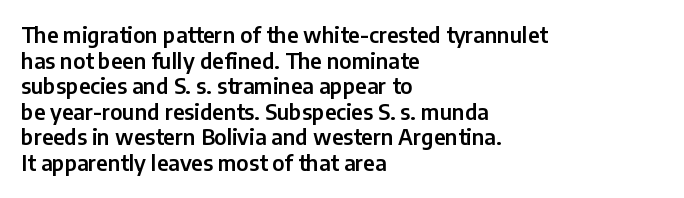
{"italic": "no", "underline": "no", "align": "left", "line_spacing_ratio": 1.22, "letter_spacing": "normal", "letter_spacing_em": 0.0, "glyph_px": 21}
